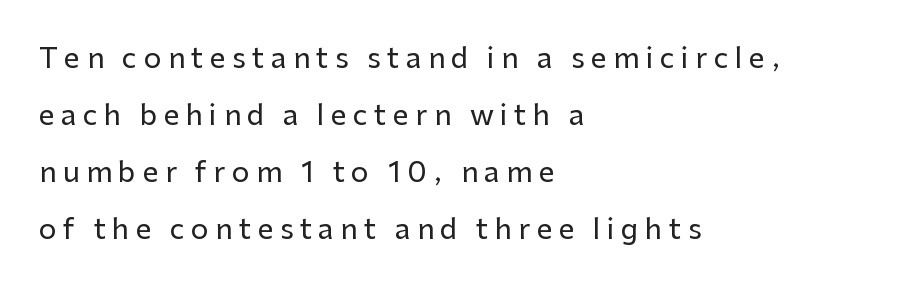
The font family rendered here belongs to the sans-serif group. Leftover space on each line is placed entirely after the last word. The passage shown is typed in a proportional face where columns would drift. Loosely led — the rows are spread out. Unlike italic type, these characters show no tilt at all. Rule under the text: the space is simply empty.
